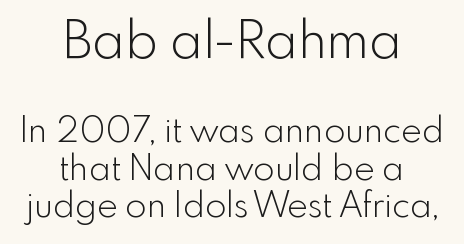
{"serif": "no", "italic": "no", "bold": "no", "weight": "light", "width": "normal", "x_height": "small", "monospaced": "no", "underline": "no", "align": "center", "line_spacing": "tight", "line_spacing_ratio": 1.07, "letter_spacing": "normal", "letter_spacing_em": 0.0, "larger_block": "first", "size_ratio": 1.49, "glyph_px": 52}
